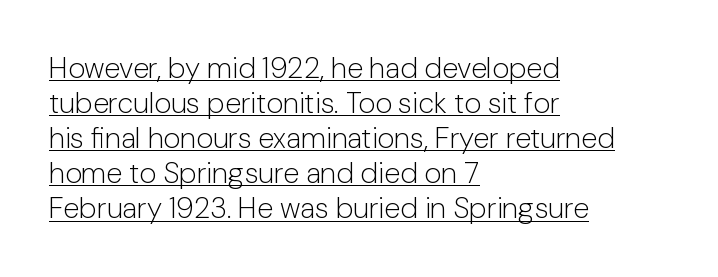
Q: Is the text bold? A: No.
Q: Is the text italic (slanted)? A: No, it is upright.
Q: Is the typeface a serif or a sans-serif typeface? A: Sans-serif.
Q: Is the text underlined? A: Yes.
Q: How is the paragraph aligned? A: Left-aligned.
Q: Is the spacing between letters normal or unusually wide? A: Normal.
Q: Width (condensed, normal, or wide)? A: Normal.
Q: Stroke contrast? A: Low.
Q: x-height? A: Medium.
Q: Monospaced? A: No.
